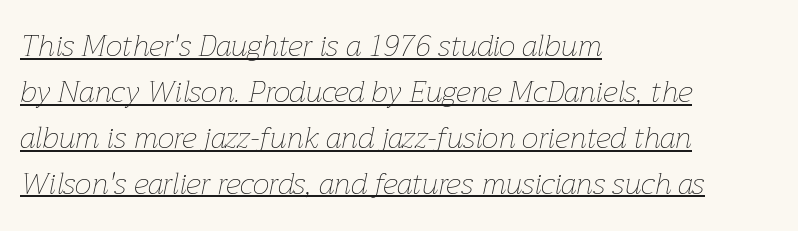
The image shows 30 px thin type, italic (leaning right); set left-aligned, normal line spacing (1.53x), normal letter spacing, underlined; low stroke contrast and a medium x-height.
